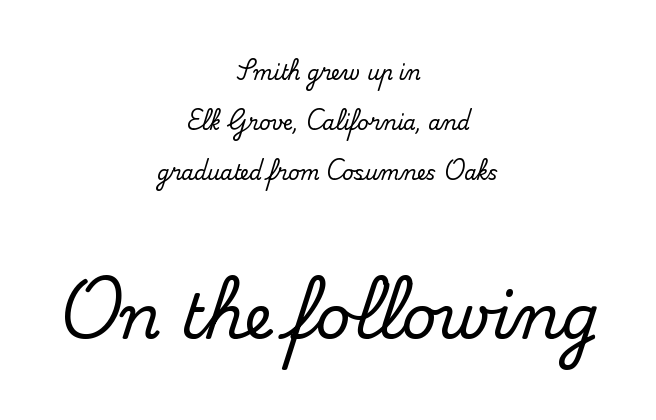
Here the designer chose a conventional face with non-uniform glyph widths. The words here are not underlined. Compared with typical body copy, the letter spacing here is the same. Visually, the bottom section dominates because its glyphs are scaled up.
